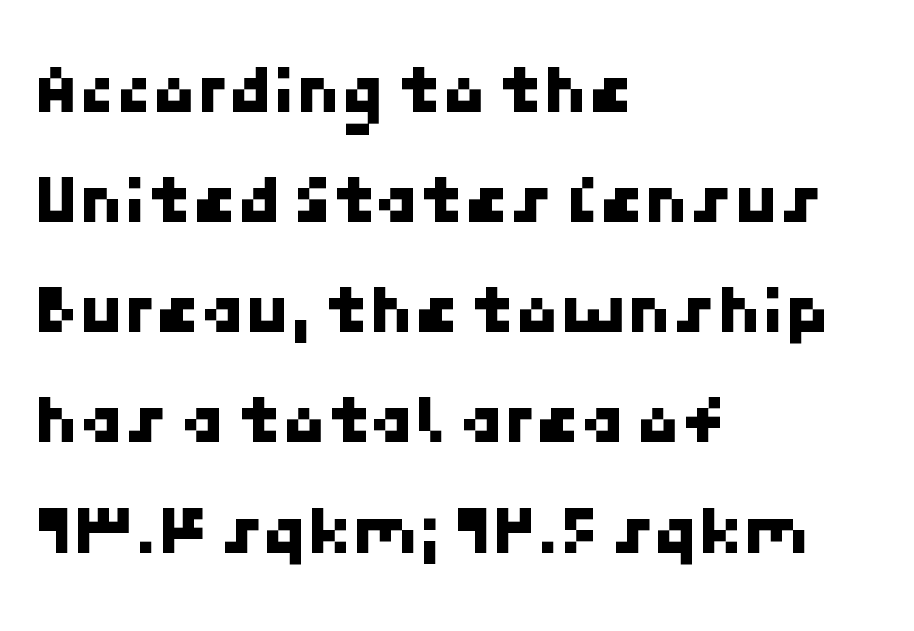
{"serif": "no", "width": "normal", "stroke_contrast": "low", "x_height": "medium", "underline": "no", "align": "left", "line_spacing": "normal", "line_spacing_ratio": 1.53, "letter_spacing": "normal", "letter_spacing_em": 0.0, "glyph_px": 72}
